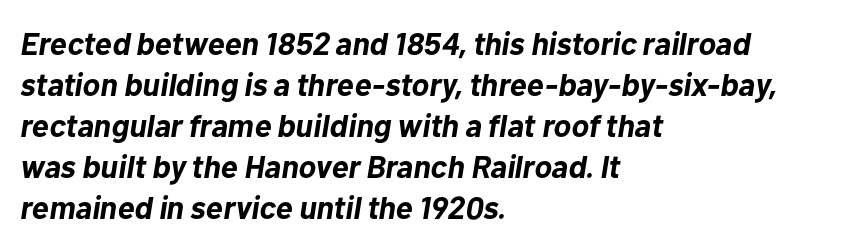
Q: Is the text bold? A: Yes.
Q: Is the text italic (slanted)? A: Yes, it leans right by about 10 degrees.
Q: Is the text underlined? A: No.
Q: How is the paragraph aligned? A: Left-aligned.
Q: Is the spacing between letters normal or unusually wide? A: Normal.
Q: Is the spacing between lines tight, normal or loose? A: Normal.
Q: Width (condensed, normal, or wide)? A: Normal.
Q: Stroke contrast? A: Low.
Q: x-height? A: Medium.
Q: Monospaced? A: No.
